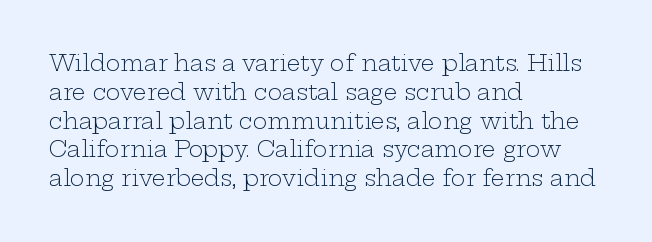
Q: Is the text bold? A: No.
Q: Is the text italic (slanted)? A: No, it is upright.
Q: Is the text underlined? A: No.
Q: How is the paragraph aligned? A: Left-aligned.
Q: Is the spacing between letters normal or unusually wide? A: Normal.
Q: Is the spacing between lines tight, normal or loose? A: Normal.
